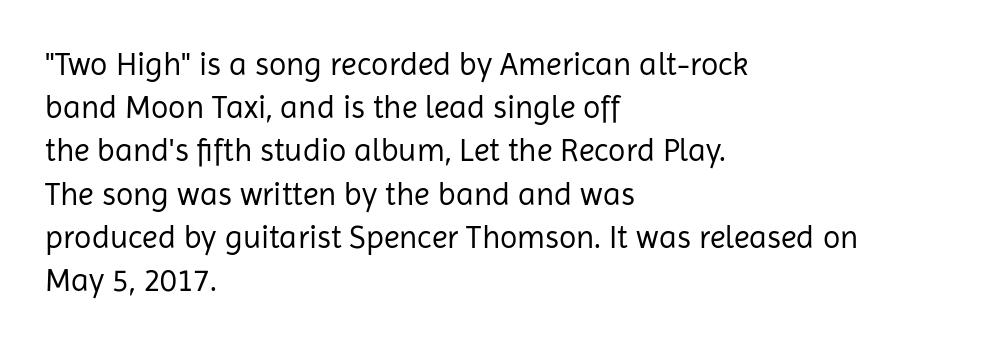
The image shows 32 px regular-weight sans-serif type, upright; set left-aligned, normal line spacing (1.35x), normal letter spacing, not underlined; low stroke contrast and a medium x-height.
